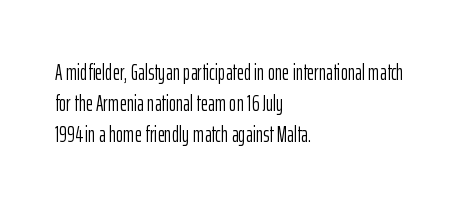
{"italic": "no", "bold": "no", "underline": "no", "align": "left", "line_spacing": "normal", "line_spacing_ratio": 1.42, "letter_spacing": "normal", "letter_spacing_em": 0.0, "glyph_px": 22}
